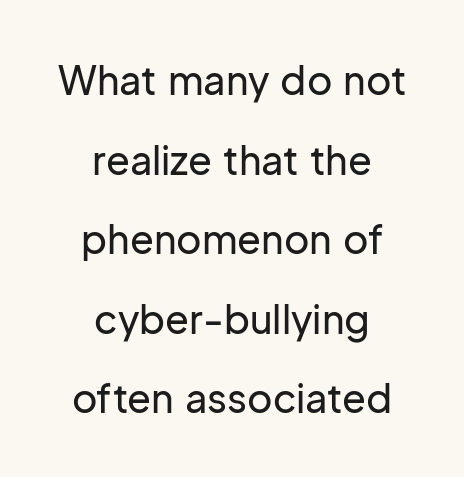
The image shows 39 px sans-serif type, upright; set centered, loose line spacing (2.04x), normal letter spacing, not underlined; low stroke contrast and a medium x-height.
